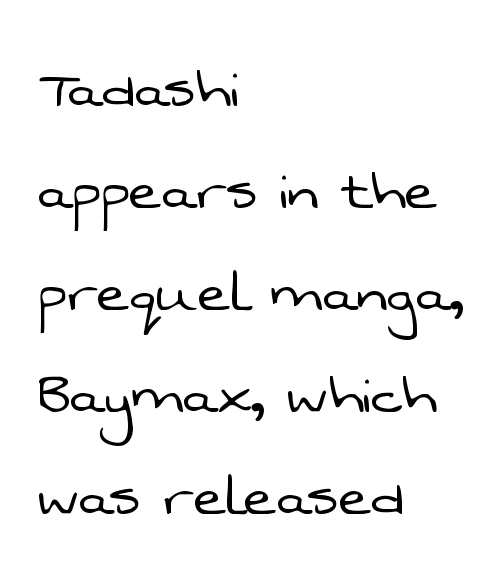
Standard letterfit; no display-style spreading of the glyphs. This sample has the flowing, uneven cadence of proportional lettering. Horizontal bands of white between lines are of average thickness. The passage shown is not underscored anywhere.
